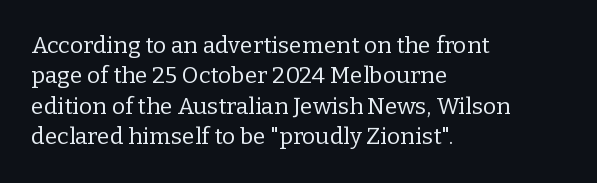
The image shows 23 px text type, upright; set left-aligned, normal line spacing (1.32x), normal letter spacing, not underlined.
